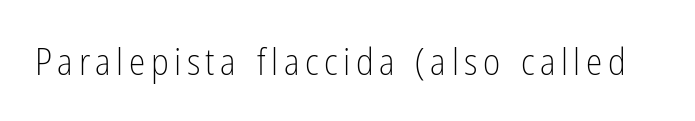
The image shows 37 px light, condensed sans-serif type, upright; set not underlined; low stroke contrast and a medium x-height.
